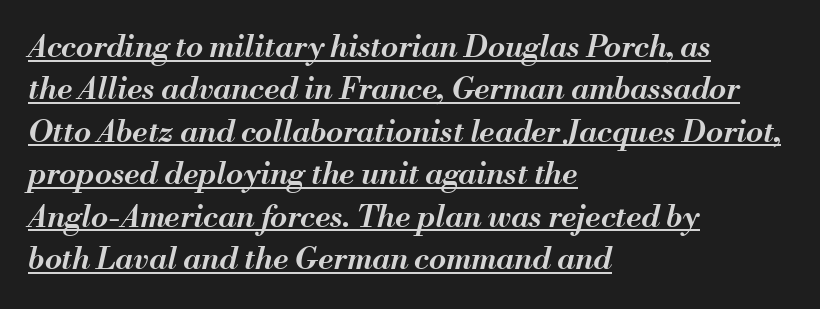
{"italic": "yes", "lean": "right", "slant_degrees": 13, "bold": "semi", "weight": "semibold", "width": "normal", "stroke_contrast": "medium", "x_height": "small", "monospaced": "no", "underline": "yes", "align": "left", "line_spacing": "normal", "line_spacing_ratio": 1.37, "letter_spacing": "normal", "letter_spacing_em": 0.0, "glyph_px": 31}
